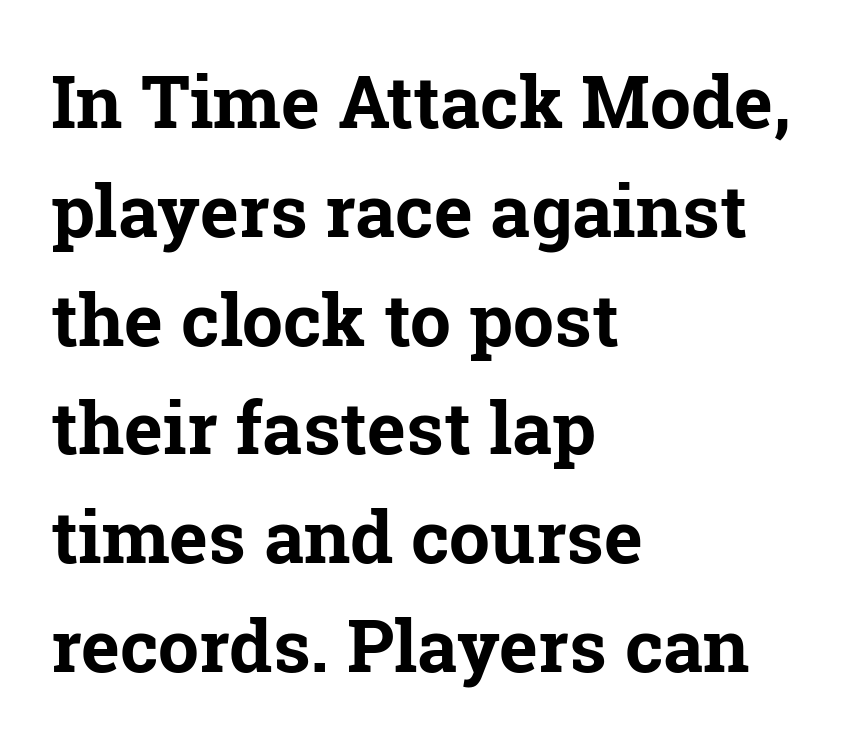
{"serif": "yes", "italic": "no", "bold": "yes", "weight": "bold", "width": "normal", "stroke_contrast": "low", "x_height": "medium", "monospaced": "no", "underline": "no", "align": "left", "line_spacing": "normal", "line_spacing_ratio": 1.49, "letter_spacing": "normal", "letter_spacing_em": 0.0, "glyph_px": 73}
